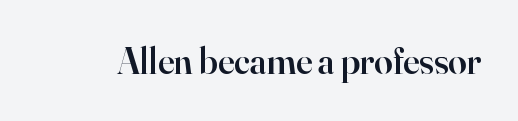
The image shows 37 px semibold serif type, upright; set normal letter spacing, not underlined; high stroke contrast and a small x-height.
